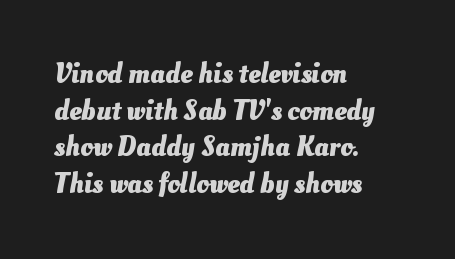
{"bold": "yes", "weight": "heavy", "width": "normal", "stroke_contrast": "medium", "x_height": "small", "monospaced": "no", "underline": "no", "align": "left", "line_spacing": "normal", "line_spacing_ratio": 1.31, "letter_spacing": "normal", "letter_spacing_em": 0.0, "glyph_px": 28}
